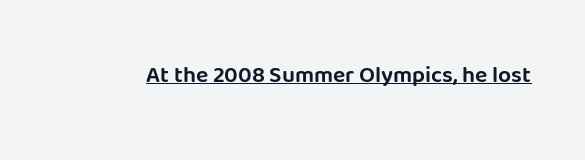
Q: Is the text italic (slanted)? A: No, it is upright.
Q: Is the text underlined? A: Yes.
Q: Is the spacing between letters normal or unusually wide? A: Normal.
